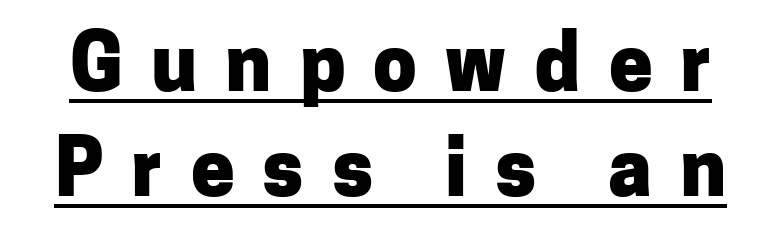
Vertical strokes here are truly vertical. These lines are rendered in a variable-pitch font. Short note: letters widely spaced. Heavy-handed strokes throughout: this text is bold.
